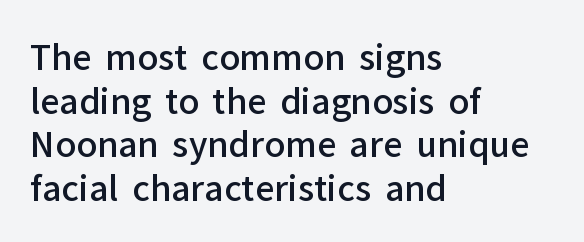
Note: no serifs on the glyphs. Rows of type keep a routine distance in the vertical direction. Compared with a centered layout, this one pins lines to the left instead. Notice how the stems are strictly vertical — no italics here. Short note: letters normally spaced. Moderately thickened strokes mark this as semibold type.
